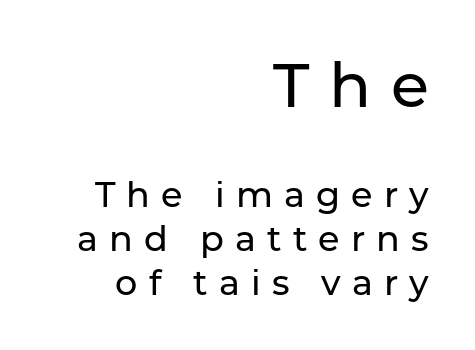
{"serif": "no", "italic": "no", "width": "normal", "stroke_contrast": "low", "x_height": "medium", "monospaced": "no", "underline": "no", "align": "right", "line_spacing": "normal", "line_spacing_ratio": 1.25, "letter_spacing": "wide", "letter_spacing_em": 0.32, "larger_block": "first", "size_ratio": 1.77, "glyph_px": 62}
